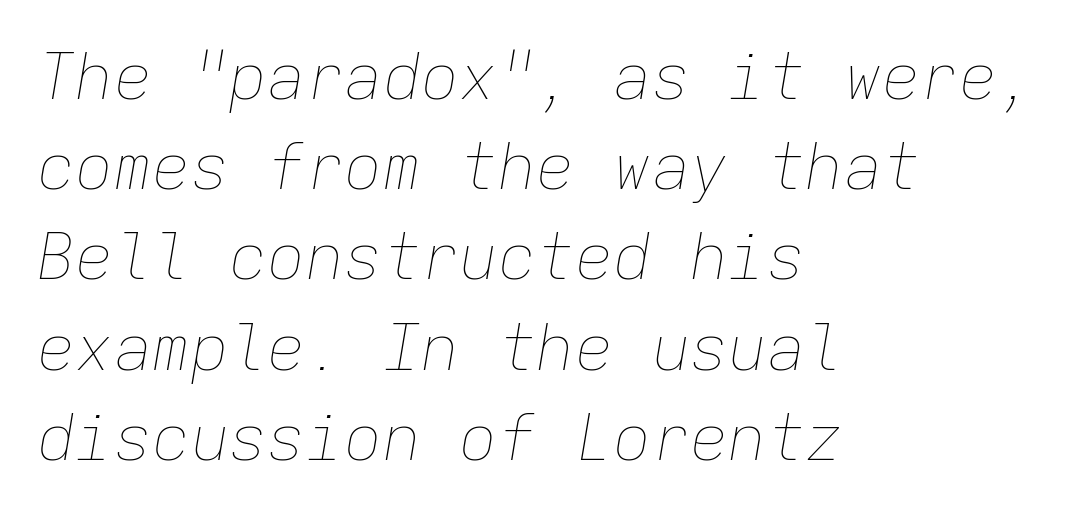
{"italic": "yes", "lean": "right", "slant_degrees": 9, "bold": "no", "weight": "thin", "width": "normal", "stroke_contrast": "low", "x_height": "medium", "monospaced": "yes", "underline": "no", "align": "left", "line_spacing": "normal", "line_spacing_ratio": 1.41, "letter_spacing": "normal", "letter_spacing_em": 0.0, "glyph_px": 64}
